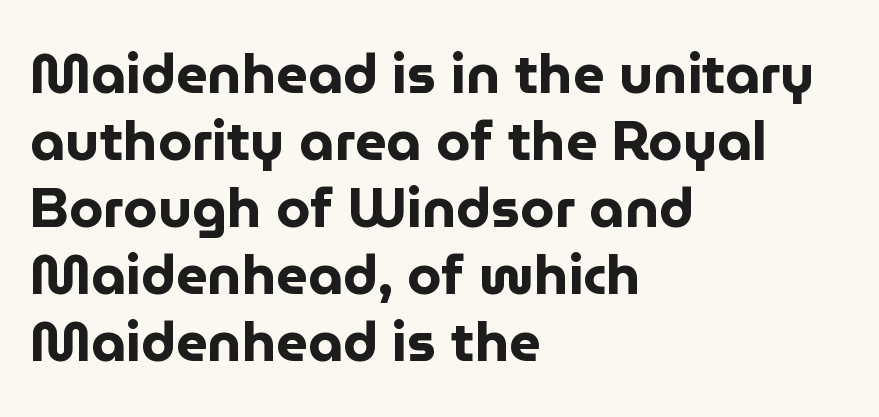
The image shows 55 px bold sans-serif type, upright; set left-aligned, line spacing 1.22x, normal letter spacing, not underlined; low stroke contrast and a medium x-height.
